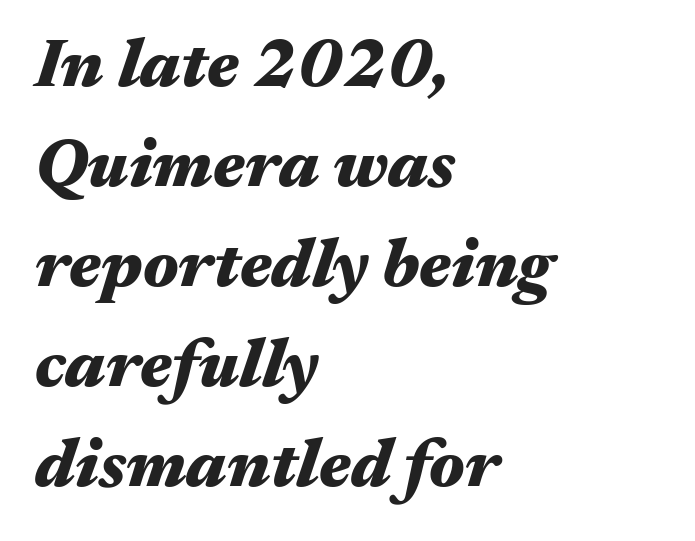
The image shows 69 px heavy, wide type, italic (leaning right); set left-aligned, normal line spacing (1.45x), normal letter spacing, not underlined; medium stroke contrast and a medium x-height.
